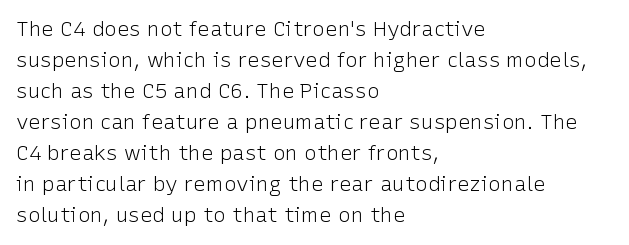
The image shows 21 px text type, upright; set left-aligned, normal line spacing (1.48x), normal letter spacing, not underlined.
